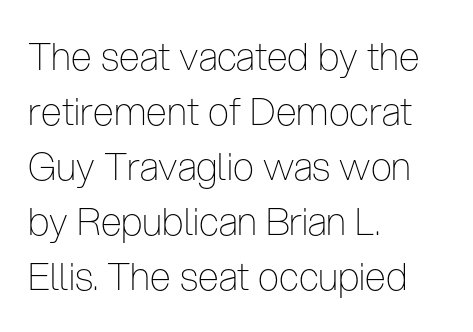
The image shows 38 px thin, condensed sans-serif type, upright; set left-aligned, normal line spacing (1.45x), normal letter spacing, not underlined; low stroke contrast and a medium x-height.
